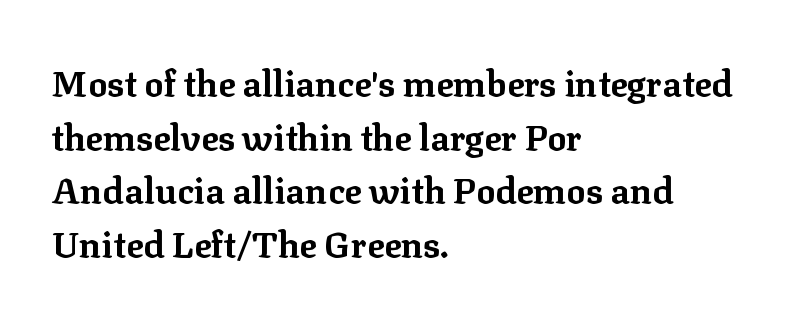
{"serif": "yes", "italic": "no", "bold": "yes", "weight": "bold", "width": "normal", "stroke_contrast": "low", "x_height": "medium", "monospaced": "no", "underline": "no", "align": "left", "line_spacing": "normal", "line_spacing_ratio": 1.49, "letter_spacing": "normal", "letter_spacing_em": 0.0, "glyph_px": 36}
